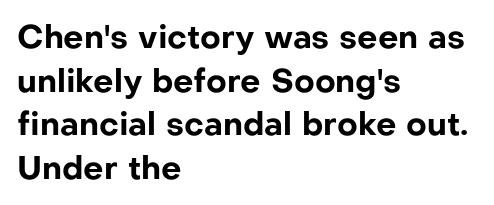
{"serif": "no", "italic": "no", "bold": "yes", "weight": "bold", "width": "normal", "stroke_contrast": "low", "x_height": "medium", "monospaced": "no", "underline": "no", "align": "left", "line_spacing": "normal", "line_spacing_ratio": 1.36, "letter_spacing": "normal", "letter_spacing_em": 0.0, "glyph_px": 32}
